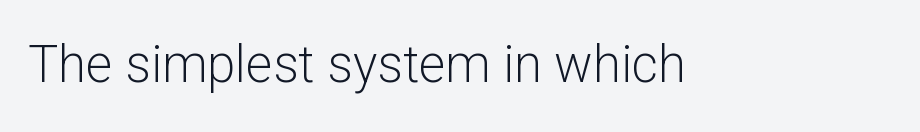
The image shows 51 px light sans-serif type, upright; set normal letter spacing, not underlined; low stroke contrast and a medium x-height.
